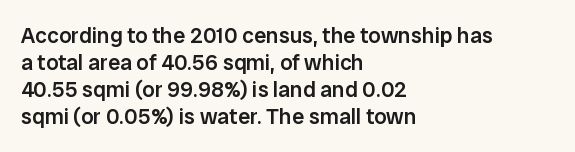
Letters rest on an invisible, unmarked baseline. Notice how the stems are strictly vertical — no italics here. In terms of letterspacing, this is plain default setting. This is moderately heavy type, rendered in semibold. Reading down the block, your eye returns to a fixed left position each line.
